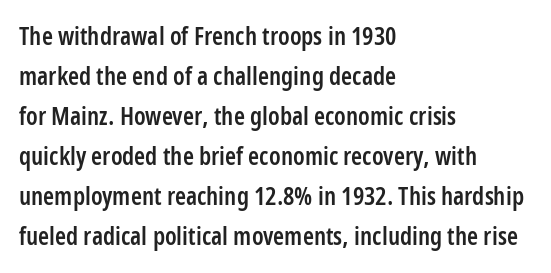
{"italic": "no", "bold": "semi", "underline": "no", "align": "left", "line_spacing": "normal", "line_spacing_ratio": 1.6, "letter_spacing": "normal", "letter_spacing_em": 0.0, "glyph_px": 25}
